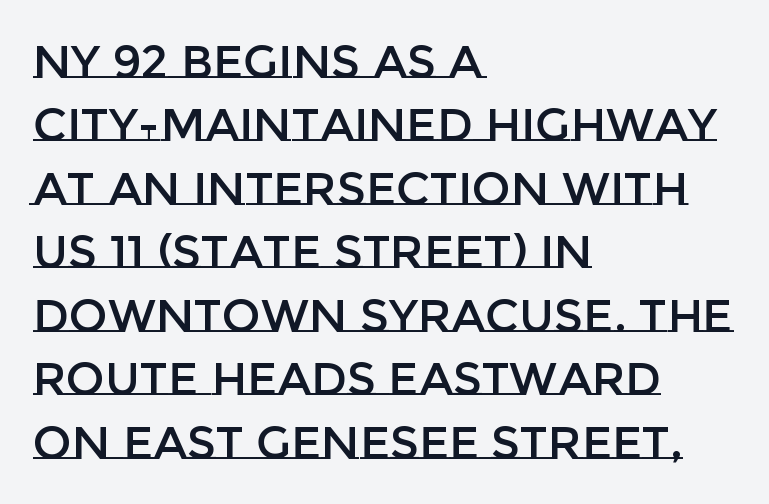
Q: Is the text italic (slanted)? A: No, it is upright.
Q: Is the text underlined? A: No.
Q: How is the paragraph aligned? A: Left-aligned.
Q: Is the spacing between letters normal or unusually wide? A: Normal.
Q: Is the spacing between lines tight, normal or loose? A: Normal.
Q: Width (condensed, normal, or wide)? A: Normal.
Q: Stroke contrast? A: Low.
Q: x-height? A: Large.
Q: Monospaced? A: No.
